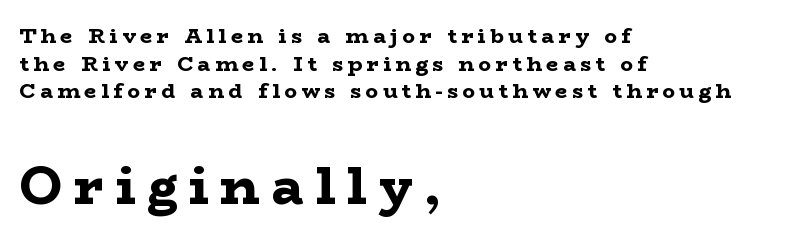
The image shows 53 px bold, wide serif type, upright; set left-aligned, normal line spacing (1.31x), unusually wide letter spacing (+0.22 em), not underlined; the second (bottom) block is 2.52x larger; low stroke contrast and a medium x-height.
